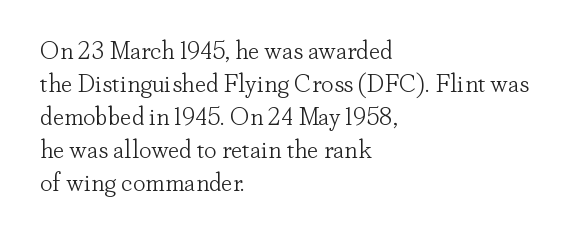
Q: Is the text bold? A: No.
Q: Is the text italic (slanted)? A: No, it is upright.
Q: Is the text underlined? A: No.
Q: How is the paragraph aligned? A: Left-aligned.
Q: Is the spacing between letters normal or unusually wide? A: Normal.
Q: Is the spacing between lines tight, normal or loose? A: Normal.
